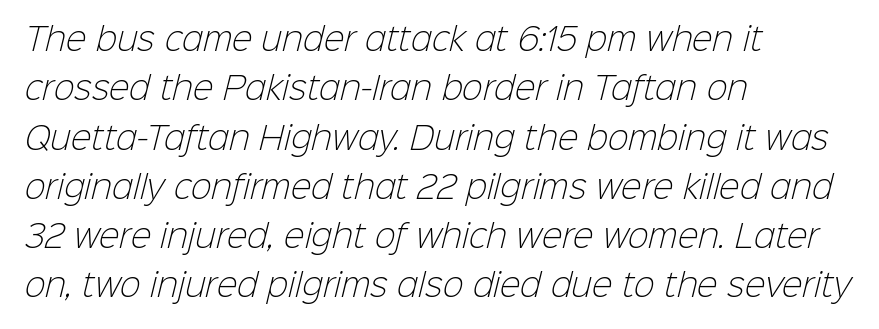
Bare-footed words on every line. Check where the strokes stop: nothing finishes them off — pure sans. The leading is moderate, giving the passage an even texture. Character widths vary here, with narrow letters taking less room than wide ones. One-word summary of the alignment: left.
